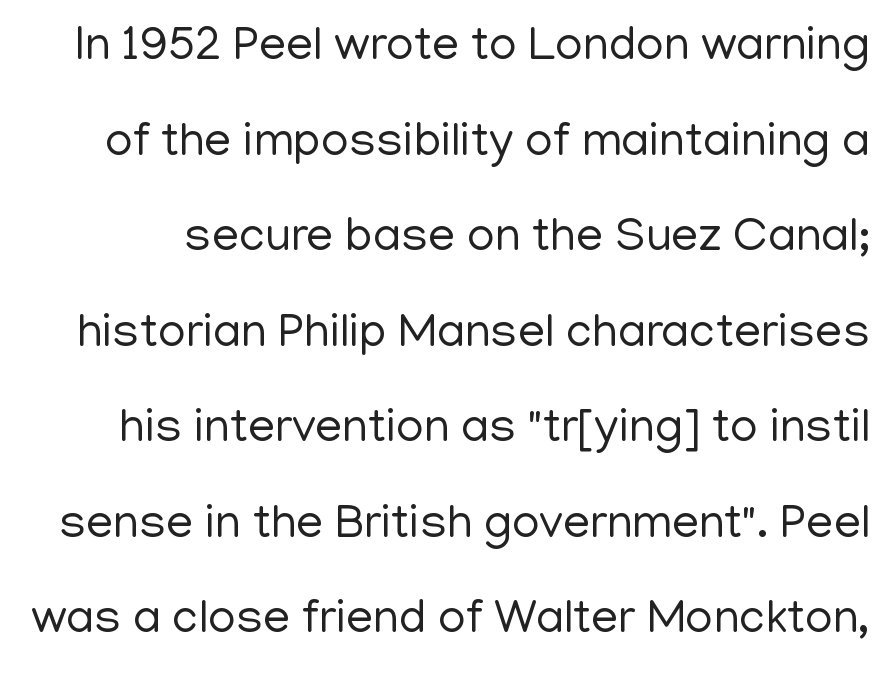
The image shows 48 px regular-weight sans-serif type, upright; set loose line spacing (1.99x), normal letter spacing, not underlined; low stroke contrast and a medium x-height.
